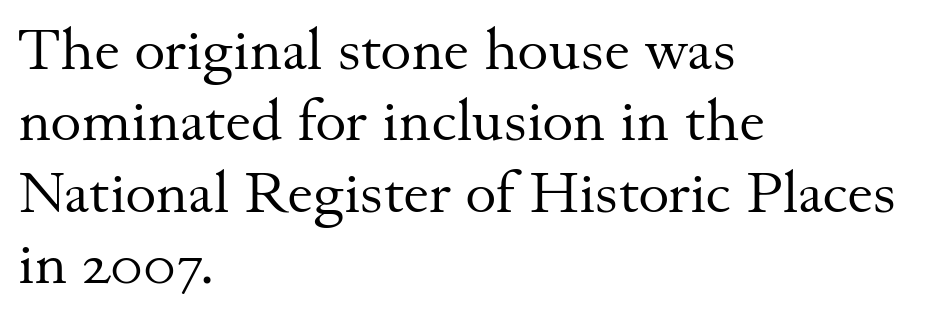
Q: Is the text bold? A: No.
Q: Is the text italic (slanted)? A: No, it is upright.
Q: Is the typeface a serif or a sans-serif typeface? A: Serif.
Q: Is the text underlined? A: No.
Q: How is the paragraph aligned? A: Left-aligned.
Q: Is the spacing between letters normal or unusually wide? A: Normal.
Q: Width (condensed, normal, or wide)? A: Normal.
Q: Stroke contrast? A: Medium.
Q: x-height? A: Small.
Q: Monospaced? A: No.
